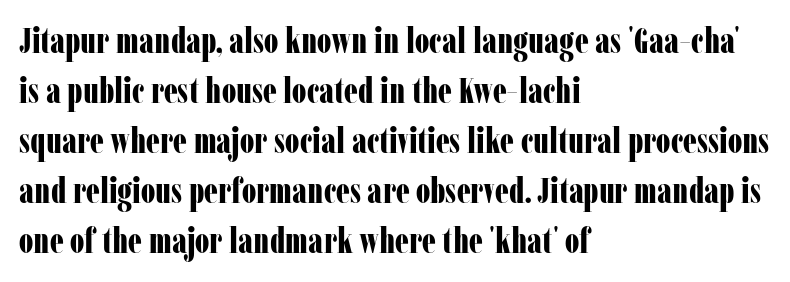
Q: Is the text bold? A: Yes.
Q: Is the text italic (slanted)? A: No, it is upright.
Q: Is the typeface a serif or a sans-serif typeface? A: Serif.
Q: Is the text underlined? A: No.
Q: How is the paragraph aligned? A: Left-aligned.
Q: Is the spacing between letters normal or unusually wide? A: Normal.
Q: Is the spacing between lines tight, normal or loose? A: Normal.
Q: Width (condensed, normal, or wide)? A: Condensed.
Q: Stroke contrast? A: Low.
Q: x-height? A: Medium.
Q: Monospaced? A: No.
